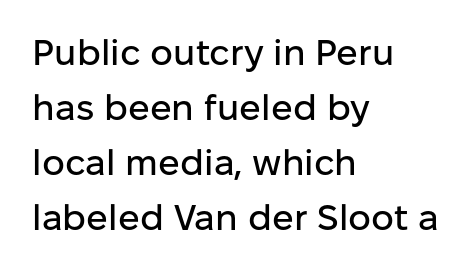
The image shows 36 px sans-serif type, upright; set left-aligned, normal line spacing (1.53x), normal letter spacing, not underlined; low stroke contrast and a medium x-height.
